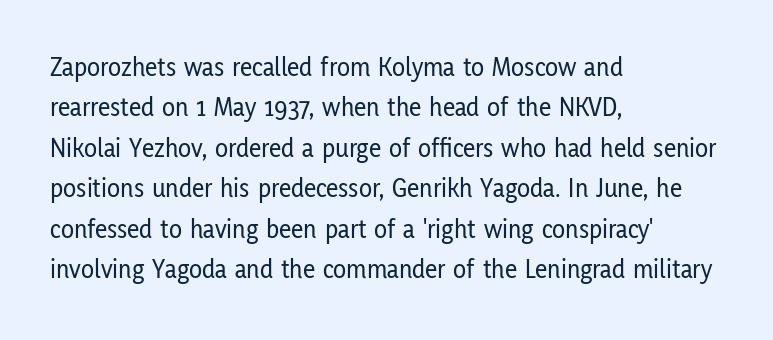
The image shows 27 px text type, upright; set left-aligned, normal line spacing (1.5x), normal letter spacing, not underlined.
